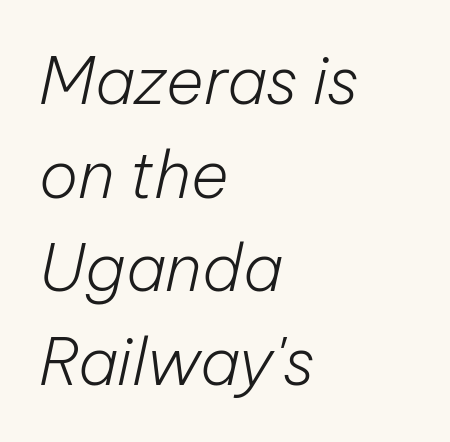
The image shows 65 px light type, italic (leaning right); set left-aligned, normal line spacing (1.44x), normal letter spacing, not underlined; low stroke contrast and a medium x-height.
